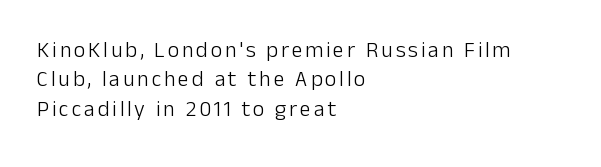
{"italic": "no", "bold": "no", "underline": "no", "align": "left", "line_spacing": "normal", "line_spacing_ratio": 1.33, "glyph_px": 22}
